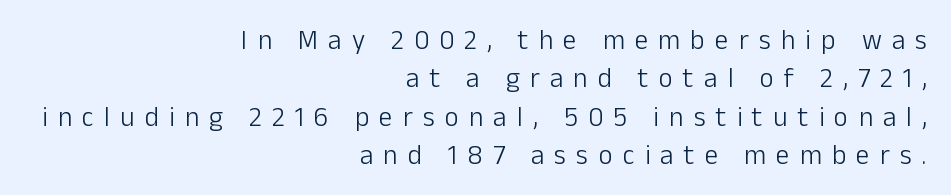
Q: Is the text bold? A: No.
Q: Is the text italic (slanted)? A: No, it is upright.
Q: Is the text underlined? A: No.
Q: How is the paragraph aligned? A: Right-aligned.
Q: Is the spacing between letters normal or unusually wide? A: Unusually wide.
Q: Is the spacing between lines tight, normal or loose? A: Normal.
